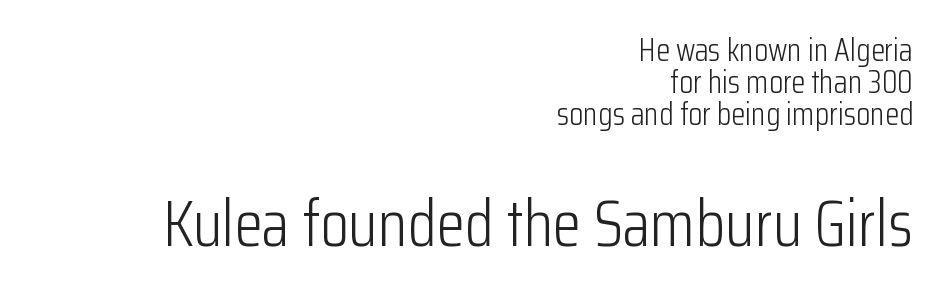
The image shows 65 px light, condensed sans-serif type, upright; set right-aligned, tight line spacing (1.0x), normal letter spacing, not underlined; the second (bottom) block is 2.03x larger; low stroke contrast and a medium x-height.
